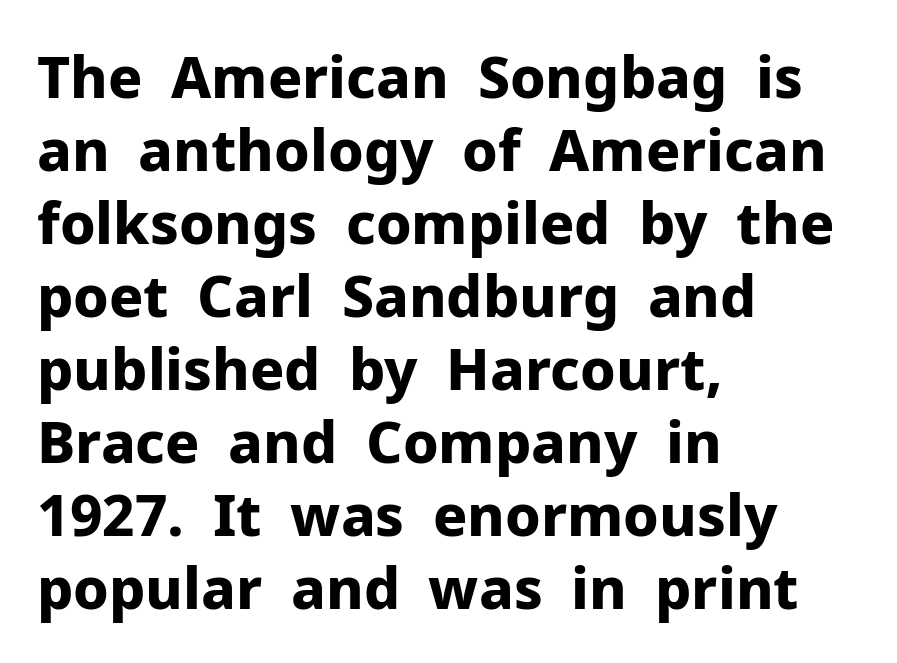
The image shows 57 px bold sans-serif type, upright; set left-aligned, normal line spacing (1.28x), normal letter spacing, not underlined; low stroke contrast and a medium x-height.
